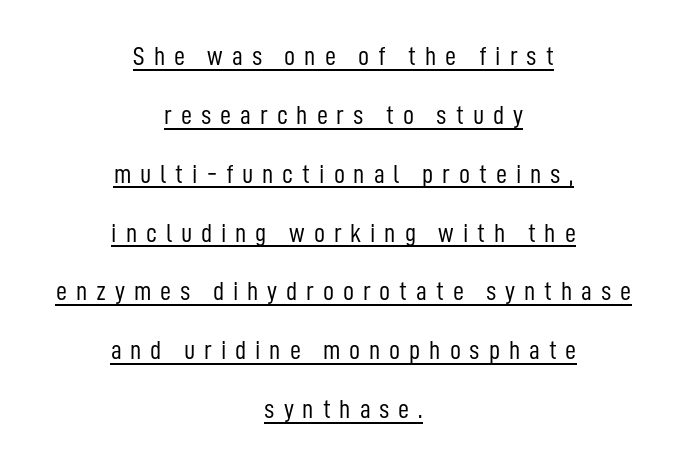
The image shows 27 px text type, upright; set centered, loose line spacing (2.18x), unusually wide letter spacing (+0.33 em), underlined.
